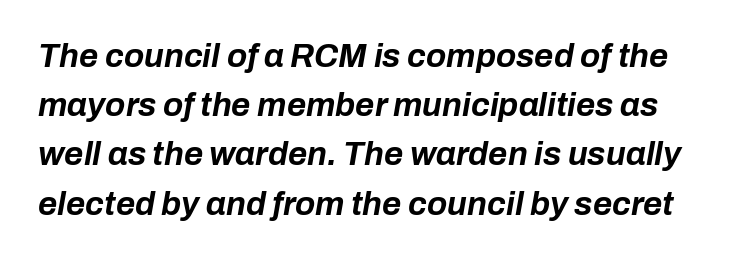
Q: Is the text bold? A: Yes.
Q: Is the text italic (slanted)? A: Yes, it leans right by about 10 degrees.
Q: Is the text underlined? A: No.
Q: Is the spacing between letters normal or unusually wide? A: Normal.
Q: Is the spacing between lines tight, normal or loose? A: Normal.
Q: Width (condensed, normal, or wide)? A: Normal.
Q: Stroke contrast? A: Low.
Q: x-height? A: Medium.
Q: Monospaced? A: No.
